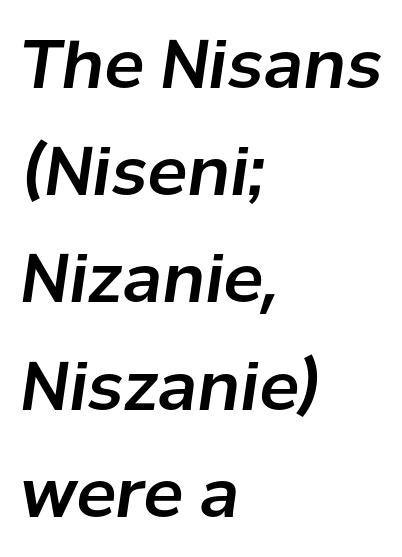
These lines are set flush left with a ragged right edge. The face used here is proportionally spaced, like ordinary book or web type. Whoever set this chose a conventional vertical rhythm. Just letters on the line, the space beneath them empty. This is oblique type, the kind used for emphasis or titles. Nothing unusual about the tracking: characters are spaced as the font intends.
